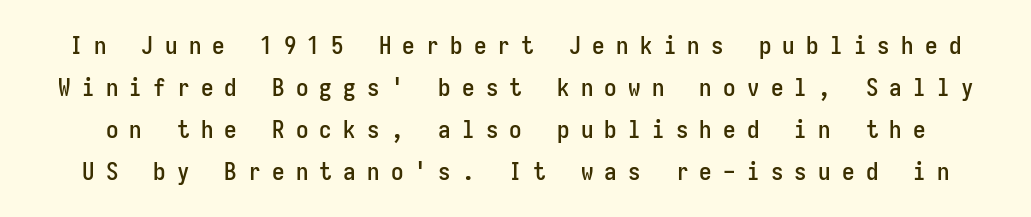
The image shows 25 px text type, upright; set normal line spacing (1.68x), unusually wide letter spacing (+0.45 em), not underlined.
